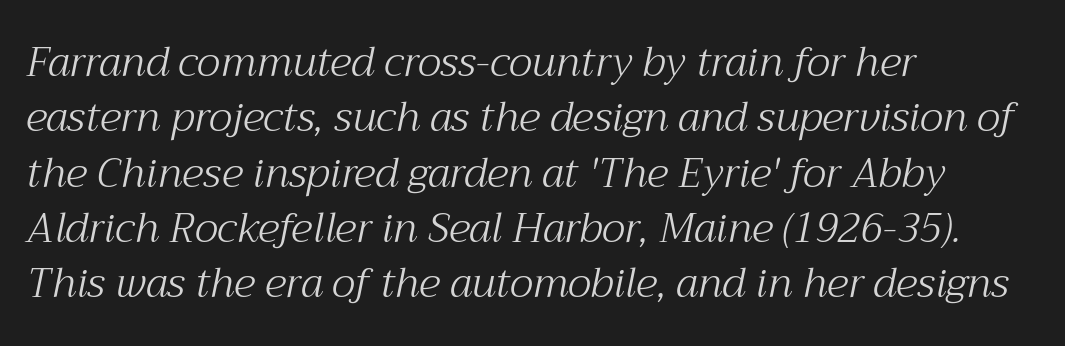
Does the type have serifs? Yes, each stem ends in a small foot. Compared with ordinary roman type, these characters are visibly tilted. This rendering uses left alignment, leaving the right contour irregular. Note the varied advance widths — an 'i' is clearly narrower than an 'm'. Line spacing here is normal.
